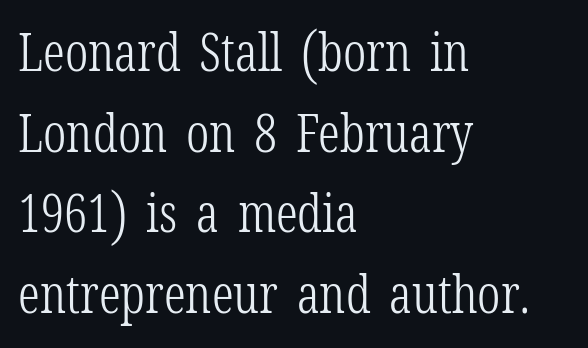
{"serif": "yes", "italic": "no", "bold": "no", "weight": "light", "width": "condensed", "stroke_contrast": "low", "x_height": "medium", "monospaced": "no", "underline": "no", "align": "left", "line_spacing": "normal", "line_spacing_ratio": 1.52, "letter_spacing": "normal", "letter_spacing_em": 0.0, "glyph_px": 53}
